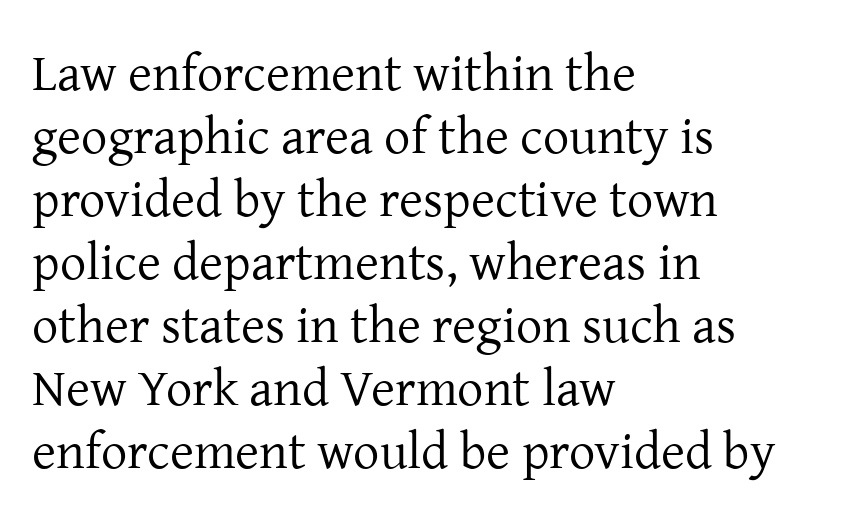
Q: Is the text bold? A: No.
Q: Is the text italic (slanted)? A: No, it is upright.
Q: Is the typeface a serif or a sans-serif typeface? A: Serif.
Q: Is the text underlined? A: No.
Q: How is the paragraph aligned? A: Left-aligned.
Q: Is the spacing between letters normal or unusually wide? A: Normal.
Q: Width (condensed, normal, or wide)? A: Normal.
Q: Stroke contrast? A: Low.
Q: x-height? A: Medium.
Q: Monospaced? A: No.
